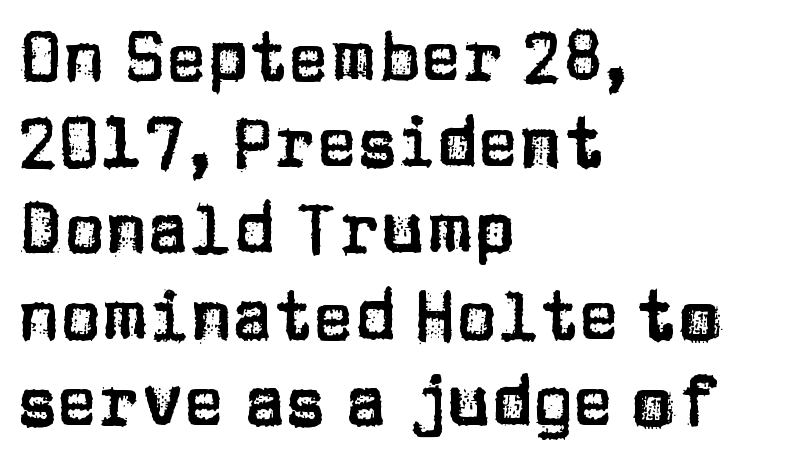
{"serif": "no", "italic": "no", "width": "normal", "stroke_contrast": "low", "x_height": "large", "monospaced": "no", "underline": "no", "align": "left", "line_spacing": "normal", "line_spacing_ratio": 1.25, "letter_spacing": "normal", "letter_spacing_em": 0.0, "glyph_px": 69}
